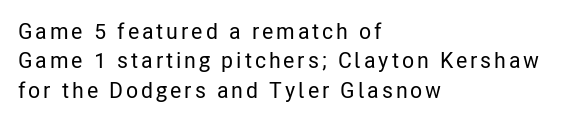
The image shows 22 px text type, upright; set left-aligned, normal line spacing (1.34x), not underlined.
